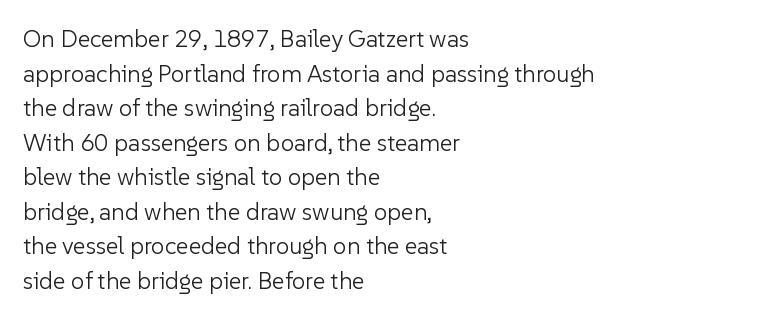
{"italic": "no", "bold": "no", "underline": "no", "align": "left", "line_spacing": "normal", "line_spacing_ratio": 1.44, "letter_spacing": "normal", "letter_spacing_em": 0.0, "glyph_px": 24}
